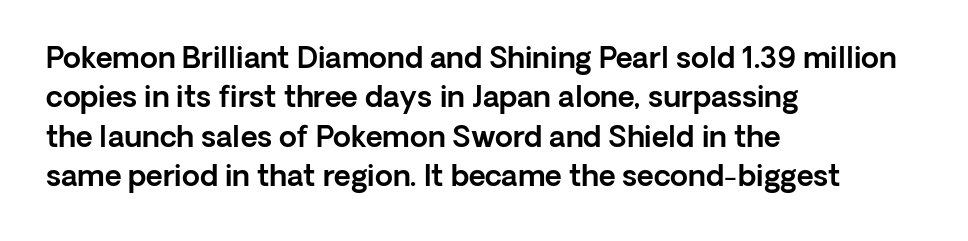
Default kerning and tracking; the words read as compact shapes. A typesetter would call this proportional, since set widths differ per character. Reading down the block, your eye returns to a fixed left position each line. The rows are spaced the way most documents space them. The typeface chosen for these lines omits serifs.
